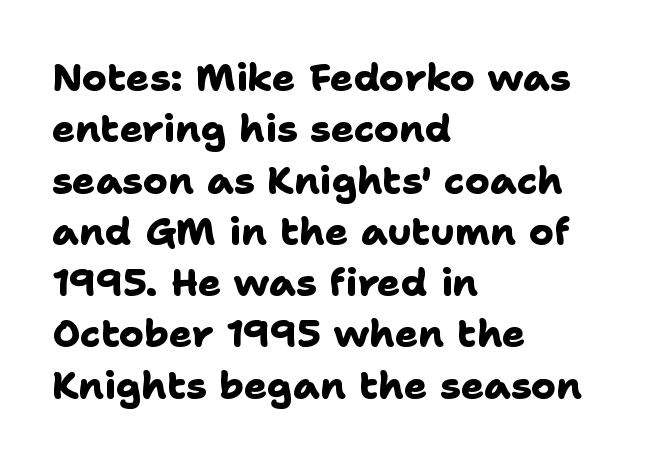
Q: Is the text bold? A: Yes.
Q: Is the typeface a serif or a sans-serif typeface? A: Sans-serif.
Q: Is the text underlined? A: No.
Q: How is the paragraph aligned? A: Left-aligned.
Q: Is the spacing between letters normal or unusually wide? A: Normal.
Q: Is the spacing between lines tight, normal or loose? A: Normal.
Q: Width (condensed, normal, or wide)? A: Normal.
Q: Stroke contrast? A: Low.
Q: x-height? A: Medium.
Q: Monospaced? A: No.
